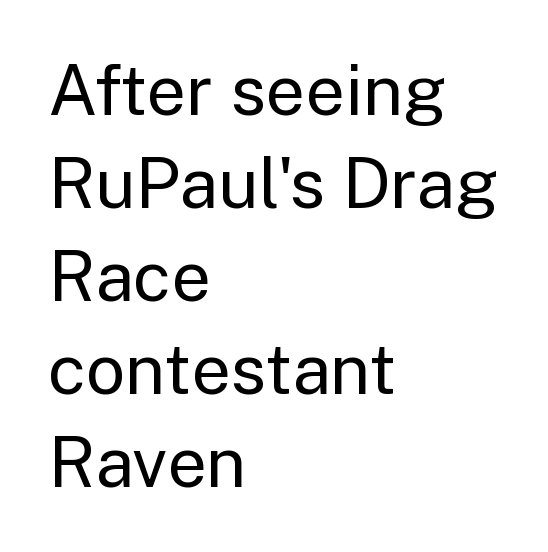
The image shows 70 px regular-weight sans-serif type, upright; set left-aligned, normal line spacing (1.33x), normal letter spacing, not underlined; low stroke contrast and a medium x-height.
